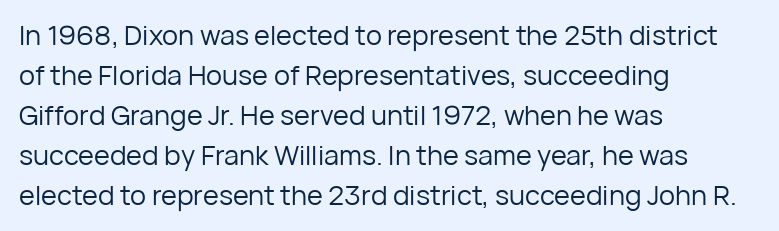
Italic: no, the glyphs are upright roman. Observe the ordinary spacing: letters are neighbours, not strangers. Line spacing here is normal. The zone under the glyphs is completely vacant. These lines stack with their left ends in a neat column.
